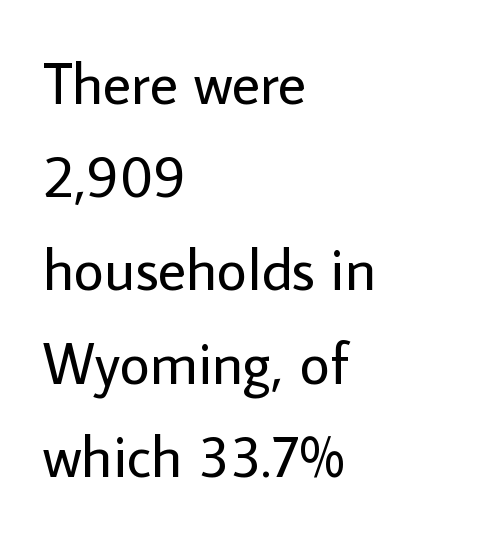
{"serif": "no", "italic": "no", "bold": "no", "weight": "regular", "width": "normal", "stroke_contrast": "low", "x_height": "medium", "monospaced": "no", "underline": "no", "align": "left", "line_spacing": "normal", "line_spacing_ratio": 1.58, "letter_spacing": "normal", "letter_spacing_em": 0.0, "glyph_px": 59}
